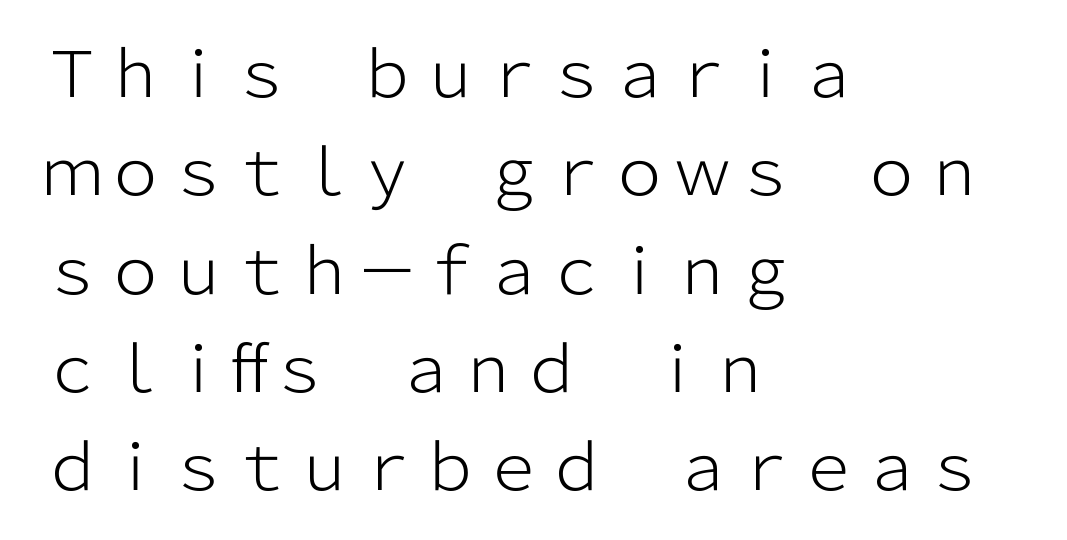
The specimen reads as upright at a glance. To sum up the face: it is a sans, with no serifs. The setting favours the left margin, as ordinary paragraphs usually do. In terms of letterspacing, this is plain default setting.
